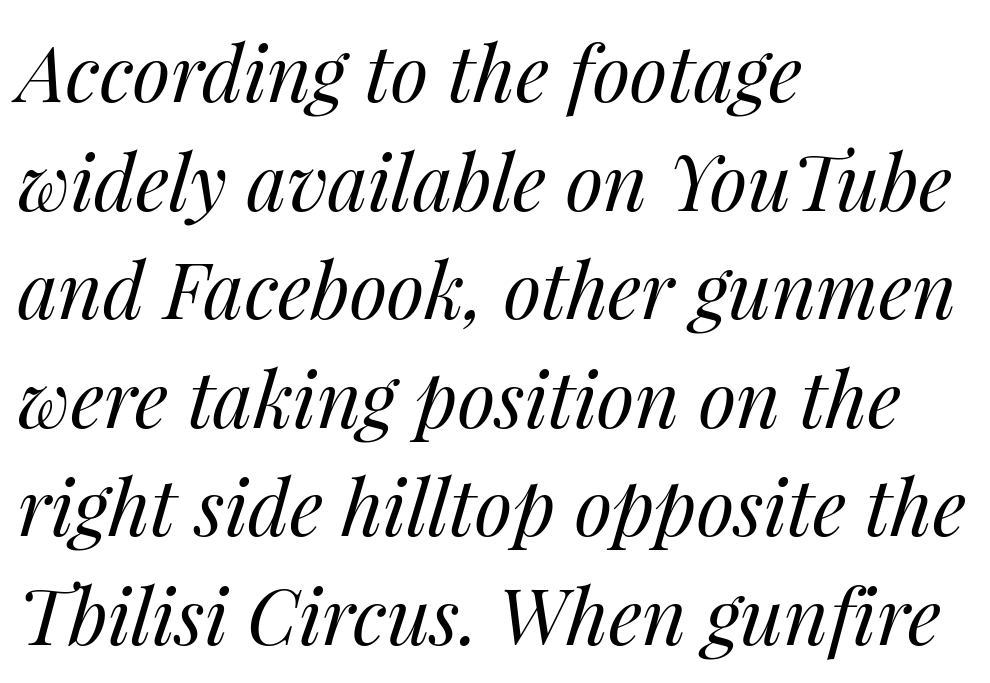
{"italic": "yes", "lean": "right", "slant_degrees": 14, "bold": "no", "weight": "regular", "width": "normal", "stroke_contrast": "medium", "x_height": "medium", "monospaced": "no", "underline": "no", "align": "left", "line_spacing": "normal", "line_spacing_ratio": 1.41, "letter_spacing": "normal", "letter_spacing_em": 0.0, "glyph_px": 77}
